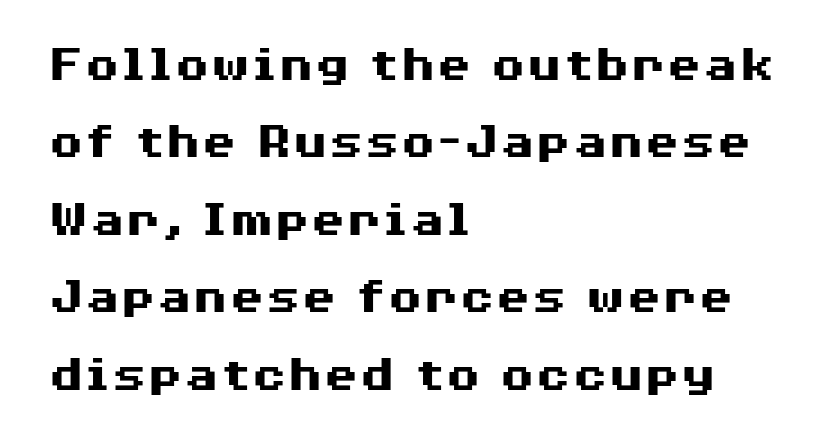
{"serif": "no", "italic": "no", "bold": "yes", "weight": "heavy", "width": "wide", "stroke_contrast": "medium", "x_height": "medium", "monospaced": "no", "underline": "no", "align": "left", "line_spacing": "normal", "line_spacing_ratio": 1.49, "letter_spacing": "normal", "letter_spacing_em": 0.0, "glyph_px": 52}
